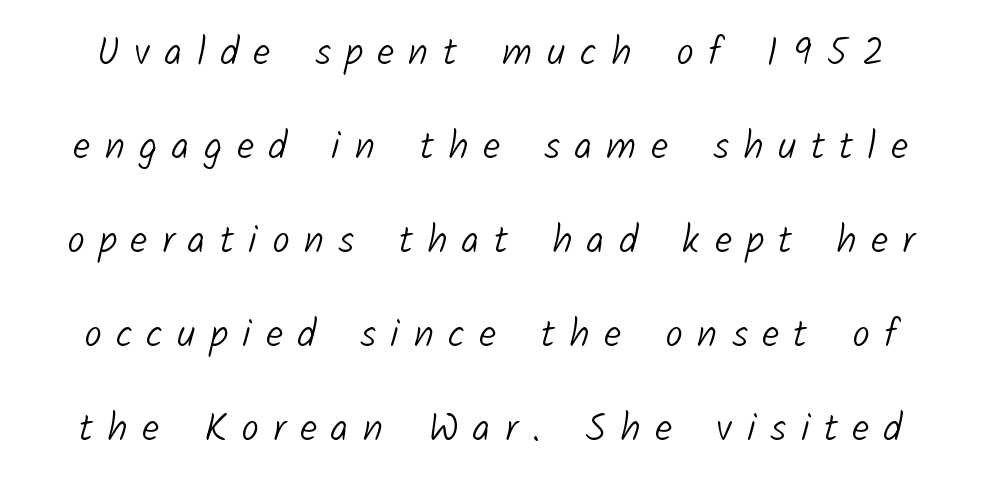
Q: Is the text bold? A: No.
Q: Is the typeface a serif or a sans-serif typeface? A: Sans-serif.
Q: Is the text underlined? A: No.
Q: Is the spacing between letters normal or unusually wide? A: Unusually wide.
Q: Is the spacing between lines tight, normal or loose? A: Loose.
Q: Width (condensed, normal, or wide)? A: Normal.
Q: Stroke contrast? A: Low.
Q: x-height? A: Medium.
Q: Monospaced? A: No.
